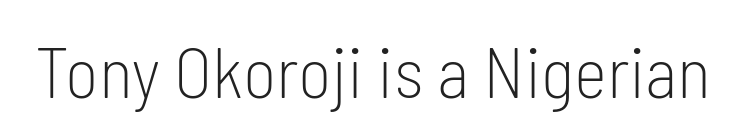
Q: Is the text bold? A: No.
Q: Is the text italic (slanted)? A: No, it is upright.
Q: Is the typeface a serif or a sans-serif typeface? A: Sans-serif.
Q: Is the text underlined? A: No.
Q: Is the spacing between letters normal or unusually wide? A: Normal.
Q: Width (condensed, normal, or wide)? A: Condensed.
Q: Stroke contrast? A: Low.
Q: x-height? A: Medium.
Q: Monospaced? A: No.
